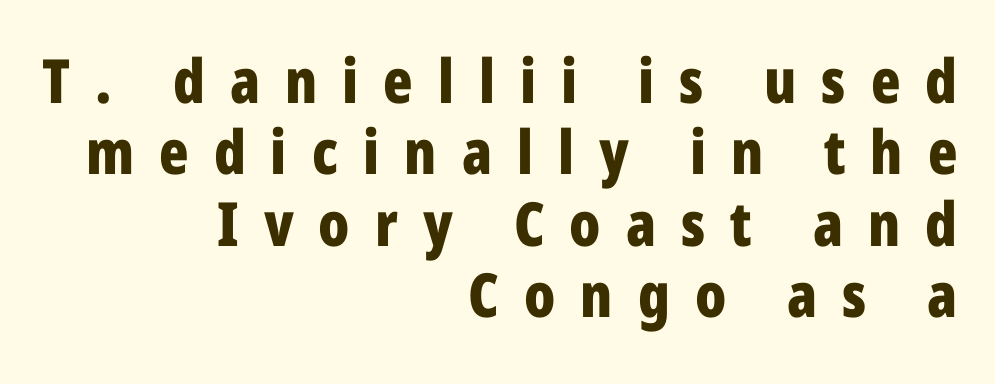
{"serif": "no", "italic": "no", "bold": "yes", "weight": "bold", "width": "condensed", "stroke_contrast": "low", "x_height": "medium", "monospaced": "no", "underline": "no", "align": "right", "line_spacing_ratio": 1.17, "letter_spacing": "wide", "letter_spacing_em": 0.41, "glyph_px": 61}
